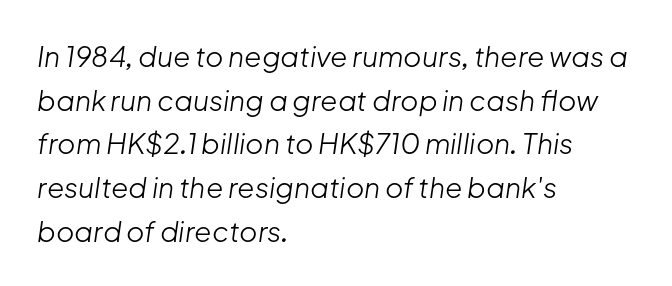
If you drew a ruler down the left edge, every line would touch it. In terms of leading, this rendering sits right in the middle. This is not heavy type; no bold has been used. Clear beneath every line of the passage.
